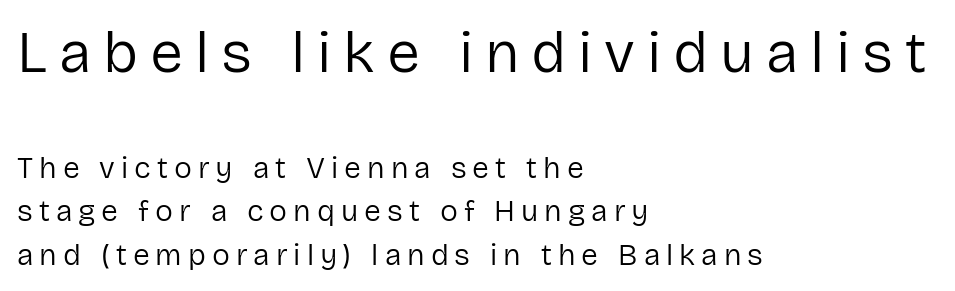
{"serif": "no", "italic": "no", "bold": "no", "weight": "regular", "width": "normal", "stroke_contrast": "low", "x_height": "medium", "monospaced": "no", "underline": "no", "align": "left", "line_spacing": "normal", "line_spacing_ratio": 1.45, "letter_spacing": "wide", "letter_spacing_em": 0.2, "larger_block": "first", "size_ratio": 1.97, "glyph_px": 59}
